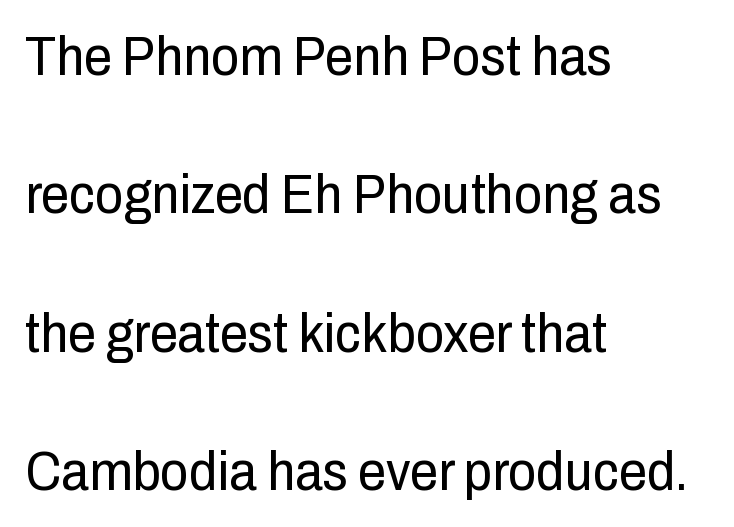
The image shows 56 px regular-weight, condensed sans-serif type, upright; set left-aligned, loose line spacing (2.47x), normal letter spacing, not underlined; low stroke contrast and a medium x-height.
